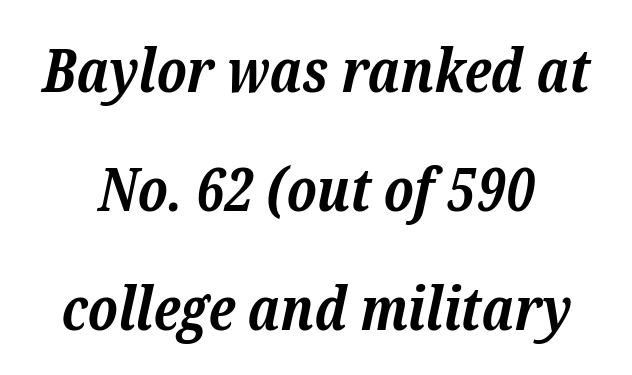
Interline gaps are noticeably wide in this sample. Is this a sans? No — the strokes have serifs. Observe the lean: these are italic letterforms. The specimen omits any rule beneath the text block's lines.
